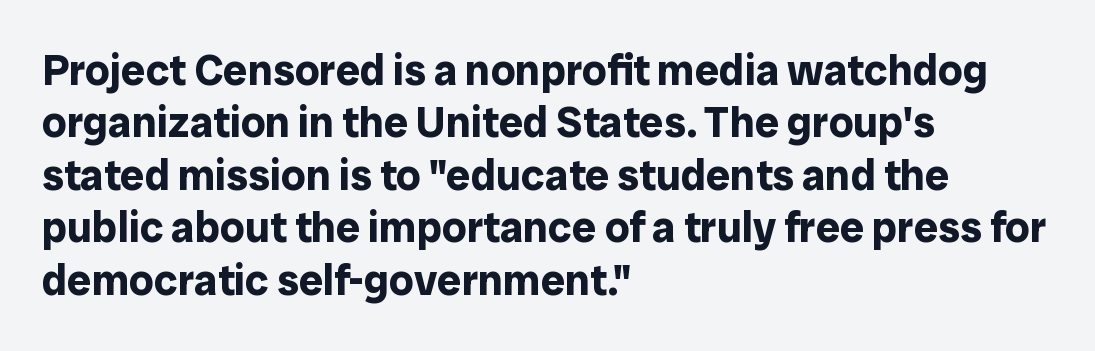
Q: Is the text bold? A: Yes.
Q: Is the text italic (slanted)? A: No, it is upright.
Q: Is the typeface a serif or a sans-serif typeface? A: Sans-serif.
Q: Is the text underlined? A: No.
Q: How is the paragraph aligned? A: Left-aligned.
Q: Is the spacing between letters normal or unusually wide? A: Normal.
Q: Width (condensed, normal, or wide)? A: Normal.
Q: Stroke contrast? A: Low.
Q: x-height? A: Medium.
Q: Monospaced? A: No.
